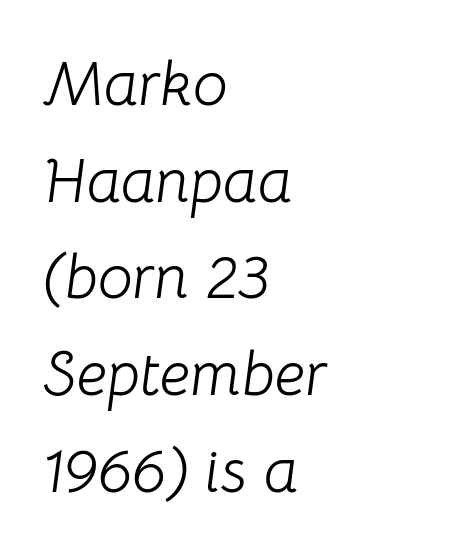
Is the stroke heavy? The answer is a plain regular-or-lighter. Here the designer chose a conventional face with non-uniform glyph widths. Inter-character spacing is left at the font's built-in metrics. Notice how the passage keeps a crisp vertical edge on the left only.
